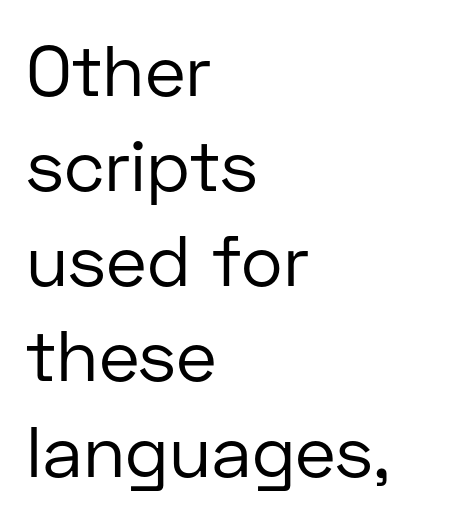
{"serif": "no", "italic": "no", "bold": "no", "weight": "regular", "width": "normal", "stroke_contrast": "low", "x_height": "medium", "monospaced": "no", "underline": "no", "align": "left", "line_spacing": "normal", "line_spacing_ratio": 1.34, "letter_spacing": "normal", "letter_spacing_em": 0.0, "glyph_px": 71}
